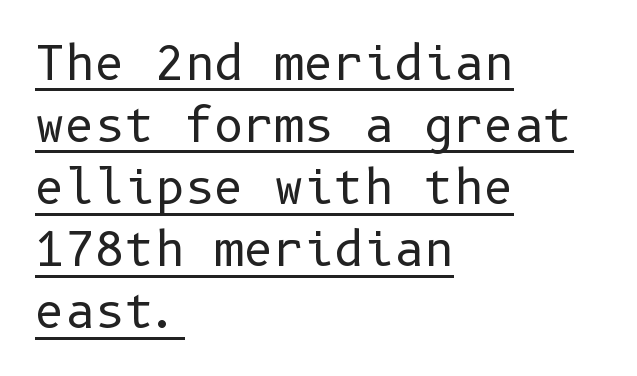
{"serif": "no", "italic": "no", "bold": "no", "weight": "regular", "width": "normal", "stroke_contrast": "low", "x_height": "medium", "underline": "yes", "align": "left", "line_spacing": "normal", "line_spacing_ratio": 1.35, "letter_spacing": "normal", "letter_spacing_em": 0.0, "glyph_px": 46}
